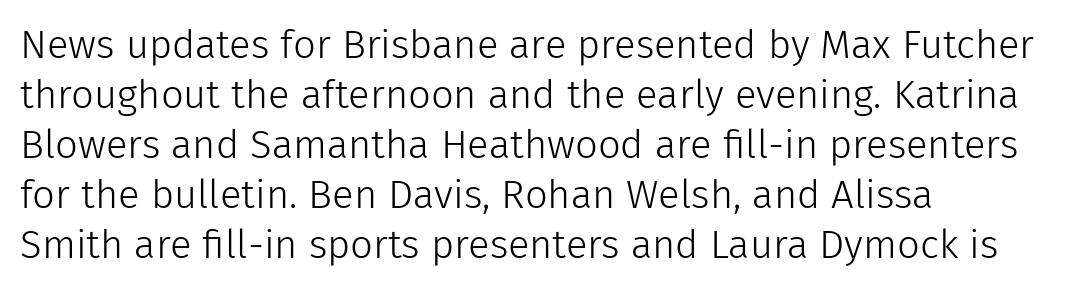
The image shows 40 px light sans-serif type, upright; set left-aligned, normal line spacing (1.25x), normal letter spacing, not underlined; low stroke contrast and a medium x-height.
